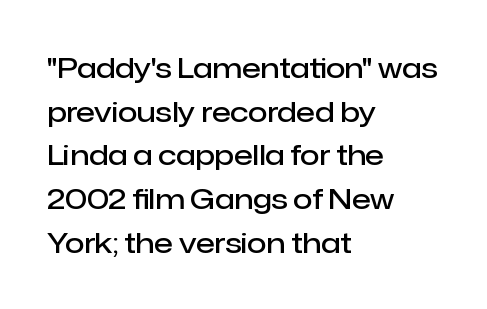
The space directly below the letters is spotless. Each new line begins a customary step beneath the previous one. On the weight axis this lands at semibold, roughly 600. You could not count columns in this text — the font is proportionally spaced.
